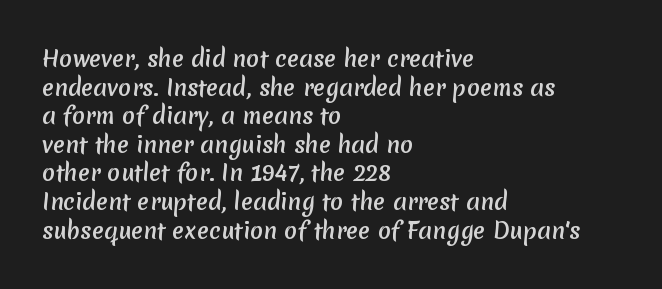
{"bold": "yes", "underline": "no", "align": "left", "line_spacing": "normal", "line_spacing_ratio": 1.3, "letter_spacing": "normal", "letter_spacing_em": 0.0, "glyph_px": 22}
